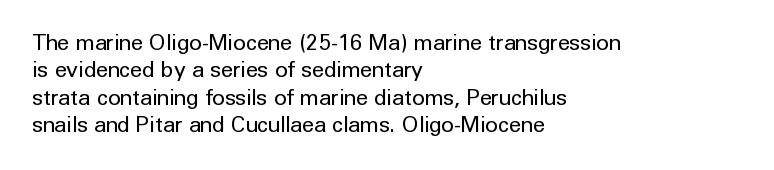
The image shows 22 px text type, upright; set left-aligned, normal line spacing (1.25x), normal letter spacing, not underlined.
